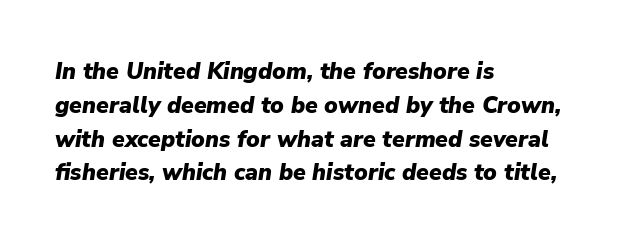
The image shows 23 px bold type, italic (leaning right); set left-aligned, normal line spacing (1.47x), normal letter spacing, not underlined.
